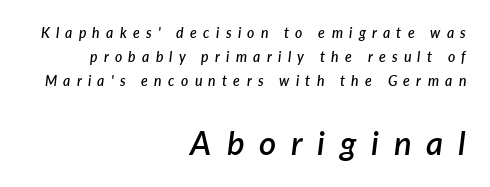
{"italic": "yes", "lean": "right", "slant_degrees": 7, "bold": "semi", "weight": "semibold", "width": "normal", "stroke_contrast": "low", "x_height": "medium", "monospaced": "no", "underline": "no", "align": "right", "line_spacing": "normal", "line_spacing_ratio": 1.7, "letter_spacing": "wide", "letter_spacing_em": 0.45, "larger_block": "second", "size_ratio": 2.36, "glyph_px": 33}
